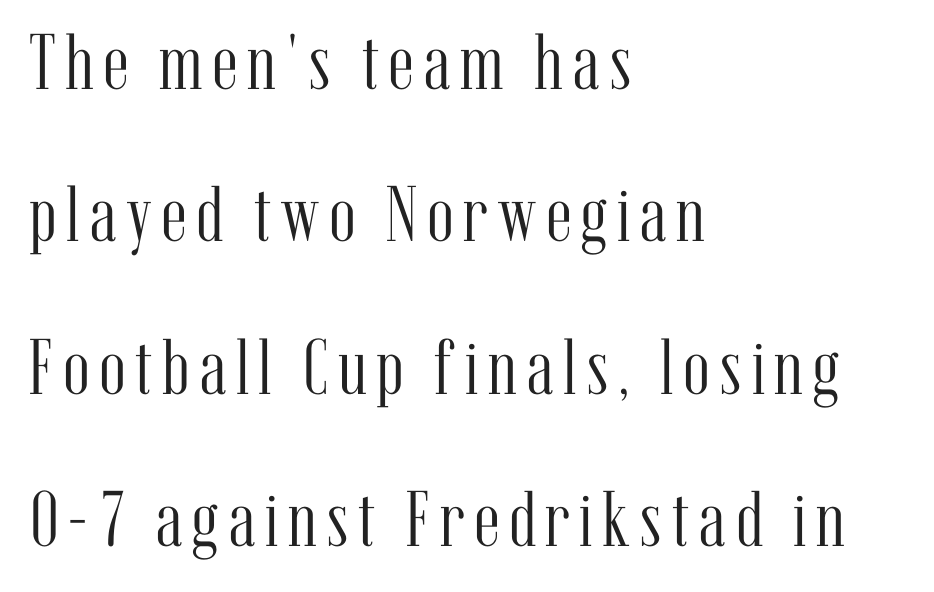
The font family rendered here belongs to the serif group. Posture: vertical. Counters stay open thanks to moderate or lighter strokes. No word sits above an underline. If you drew a ruler down the left edge, every line would touch it. These lines are rendered in a variable-pitch font.
